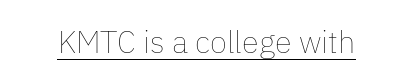
{"italic": "no", "bold": "no", "weight": "thin", "width": "normal", "stroke_contrast": "low", "x_height": "medium", "monospaced": "no", "underline": "yes", "letter_spacing": "normal", "letter_spacing_em": 0.0, "glyph_px": 31}
